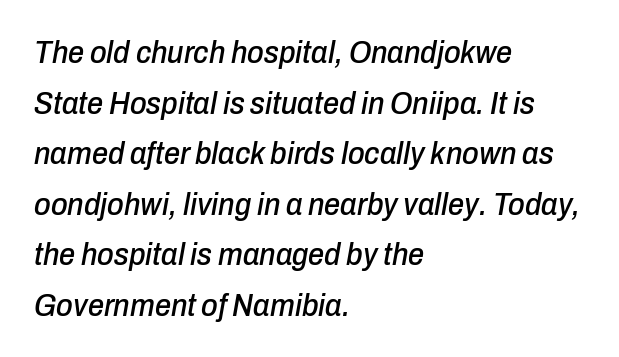
Q: Is the text italic (slanted)? A: Yes, it leans right by about 10 degrees.
Q: Is the text underlined? A: No.
Q: How is the paragraph aligned? A: Left-aligned.
Q: Is the spacing between letters normal or unusually wide? A: Normal.
Q: Is the spacing between lines tight, normal or loose? A: Normal.
Q: Width (condensed, normal, or wide)? A: Condensed.
Q: Stroke contrast? A: Low.
Q: x-height? A: Medium.
Q: Monospaced? A: No.
